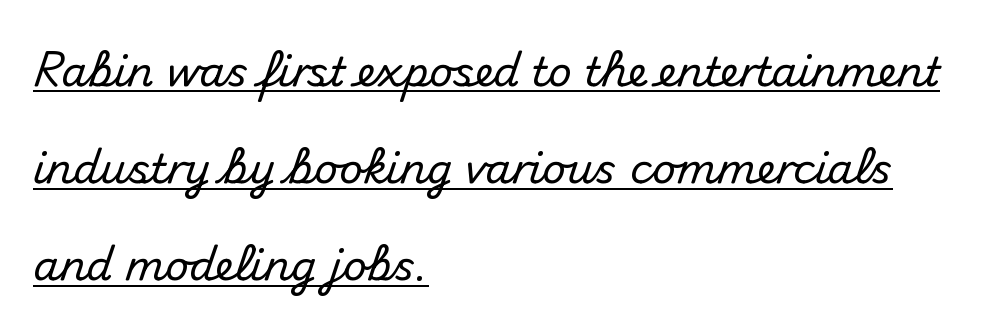
Summary of vertical rhythm: relaxed, with wide interline spacing. A classic flush-left, rag-right setting is used for this passage. The specimen includes a rule beneath the text block's lines.
